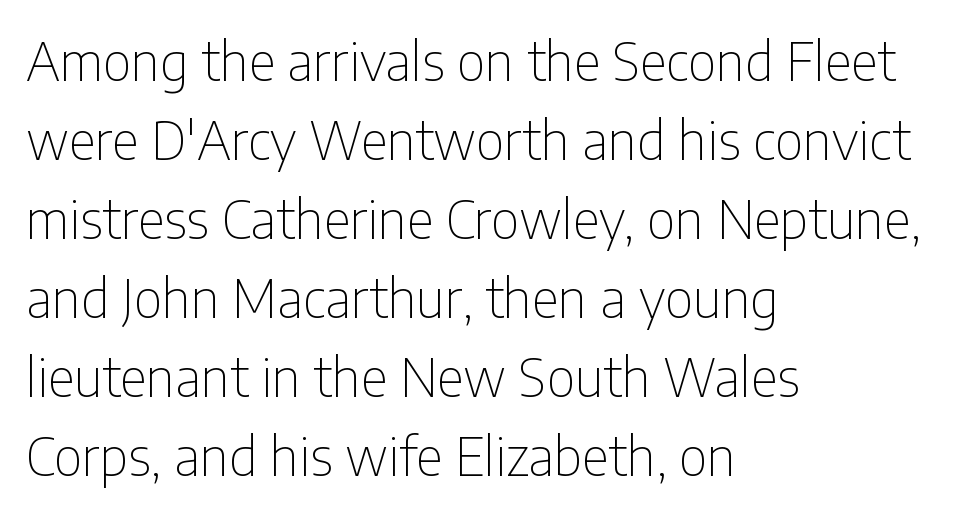
{"serif": "no", "italic": "no", "bold": "no", "weight": "thin", "width": "condensed", "stroke_contrast": "low", "x_height": "medium", "monospaced": "no", "underline": "no", "align": "left", "line_spacing": "normal", "line_spacing_ratio": 1.49, "letter_spacing": "normal", "letter_spacing_em": 0.0, "glyph_px": 53}
